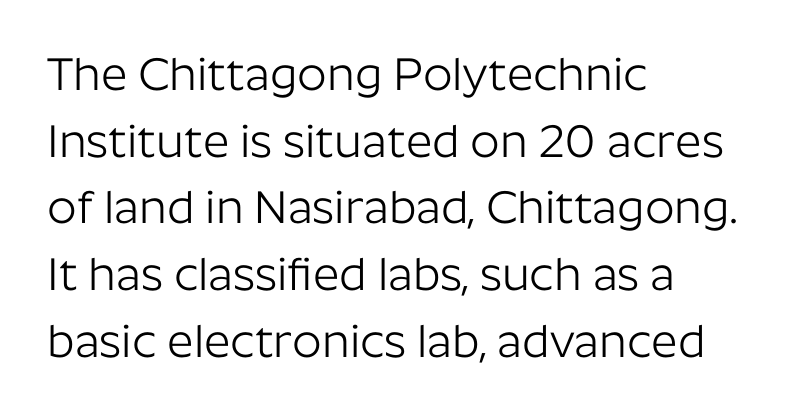
Q: Is the text bold? A: No.
Q: Is the text italic (slanted)? A: No, it is upright.
Q: Is the typeface a serif or a sans-serif typeface? A: Sans-serif.
Q: Is the text underlined? A: No.
Q: How is the paragraph aligned? A: Left-aligned.
Q: Is the spacing between letters normal or unusually wide? A: Normal.
Q: Is the spacing between lines tight, normal or loose? A: Normal.
Q: Width (condensed, normal, or wide)? A: Normal.
Q: Stroke contrast? A: Low.
Q: x-height? A: Medium.
Q: Monospaced? A: No.
